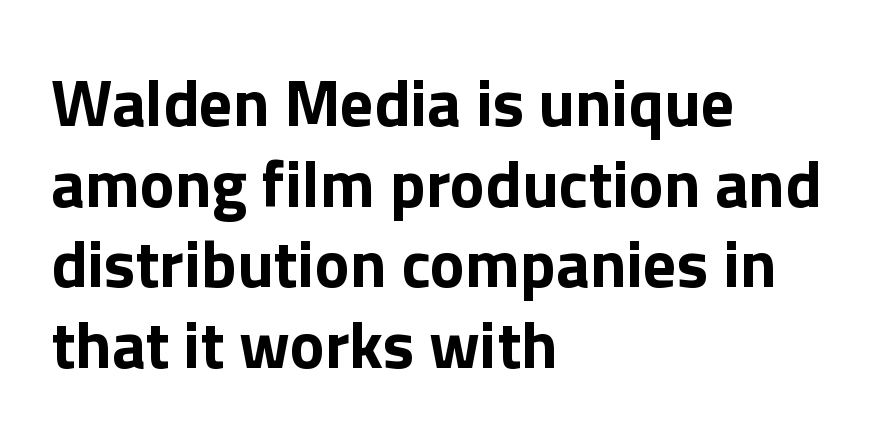
{"serif": "no", "italic": "no", "bold": "yes", "weight": "bold", "width": "normal", "stroke_contrast": "low", "x_height": "medium", "monospaced": "no", "underline": "no", "align": "left", "line_spacing_ratio": 1.22, "letter_spacing": "normal", "letter_spacing_em": 0.0, "glyph_px": 66}
